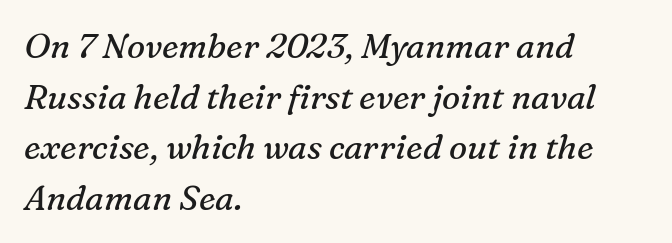
The image shows 34 px regular-weight serif type, italic (leaning right); set left-aligned, normal line spacing (1.49x), normal letter spacing, not underlined; medium stroke contrast and a medium x-height.
